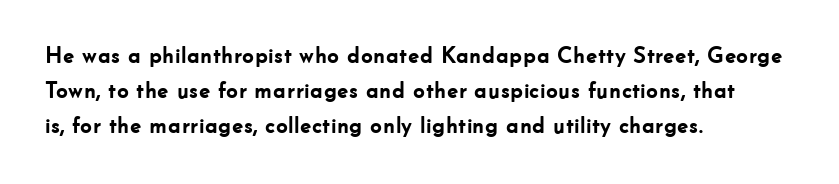
The image shows 23 px bold type, upright; set left-aligned, normal line spacing (1.52x), normal letter spacing, not underlined.
